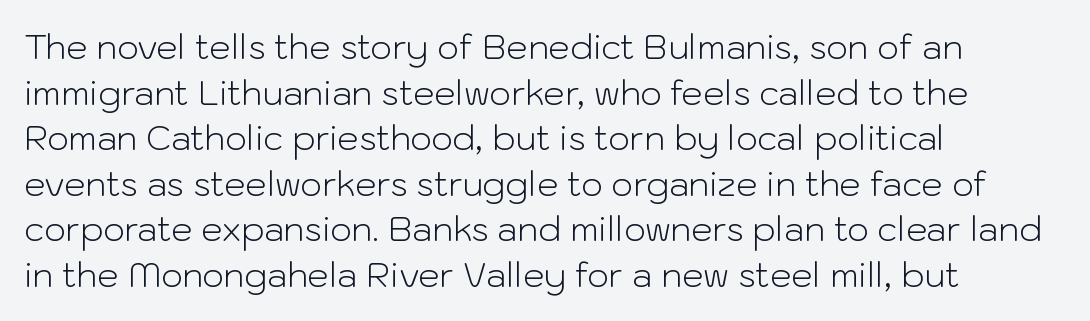
Q: Is the text bold? A: No.
Q: Is the text italic (slanted)? A: No, it is upright.
Q: Is the typeface a serif or a sans-serif typeface? A: Sans-serif.
Q: Is the text underlined? A: No.
Q: How is the paragraph aligned? A: Left-aligned.
Q: Is the spacing between letters normal or unusually wide? A: Normal.
Q: Is the spacing between lines tight, normal or loose? A: Normal.
Q: Width (condensed, normal, or wide)? A: Normal.
Q: Stroke contrast? A: Low.
Q: x-height? A: Medium.
Q: Monospaced? A: No.
